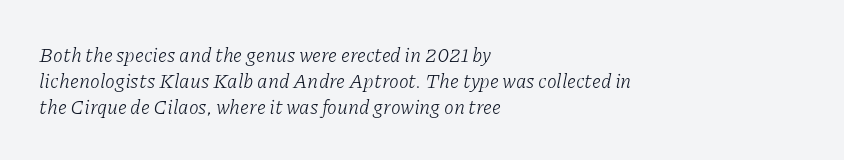
The image shows 20 px text type, italic (leaning right); set left-aligned, normal line spacing (1.29x), normal letter spacing, not underlined.
